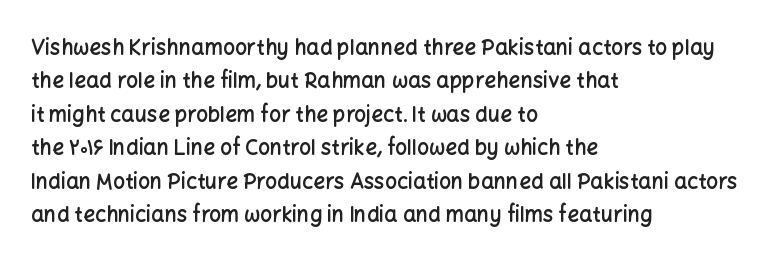
{"italic": "no", "bold": "semi", "underline": "no", "align": "left", "line_spacing": "normal", "line_spacing_ratio": 1.59, "letter_spacing": "normal", "letter_spacing_em": 0.0, "glyph_px": 21}
